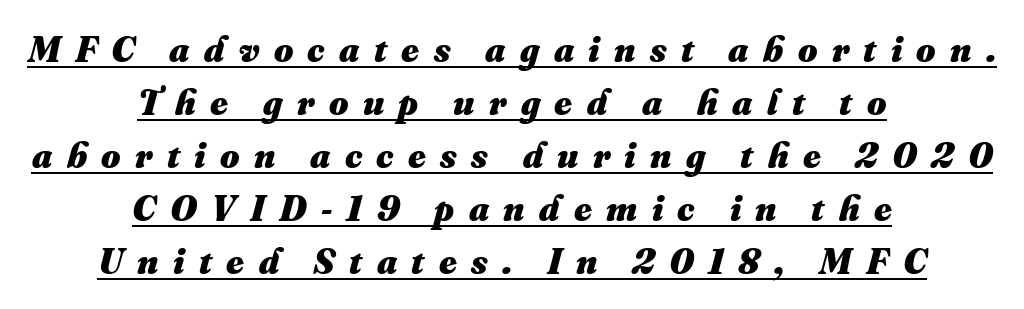
Q: Is the text bold? A: Yes.
Q: Is the text underlined? A: Yes.
Q: How is the paragraph aligned? A: Centered.
Q: Is the spacing between letters normal or unusually wide? A: Unusually wide.
Q: Is the spacing between lines tight, normal or loose? A: Normal.
Q: Width (condensed, normal, or wide)? A: Normal.
Q: Stroke contrast? A: Medium.
Q: x-height? A: Small.
Q: Monospaced? A: No.
